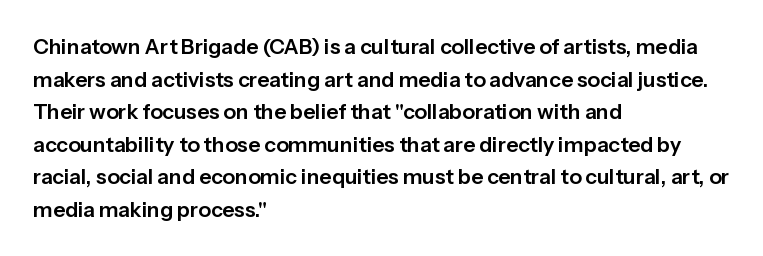
The image shows 21 px text type, upright; set left-aligned, normal line spacing (1.55x), normal letter spacing, not underlined.
